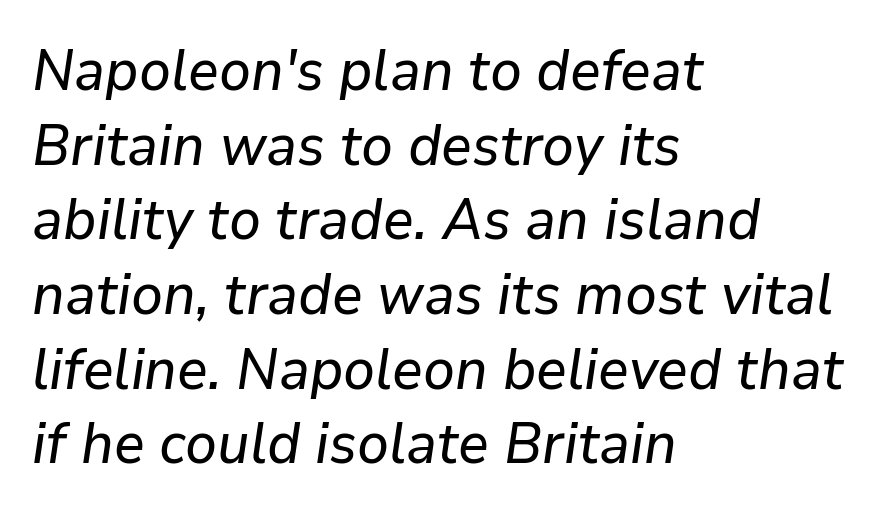
The image shows 57 px text type, italic (leaning right); set left-aligned, normal line spacing (1.31x), normal letter spacing, not underlined; low stroke contrast and a medium x-height.
